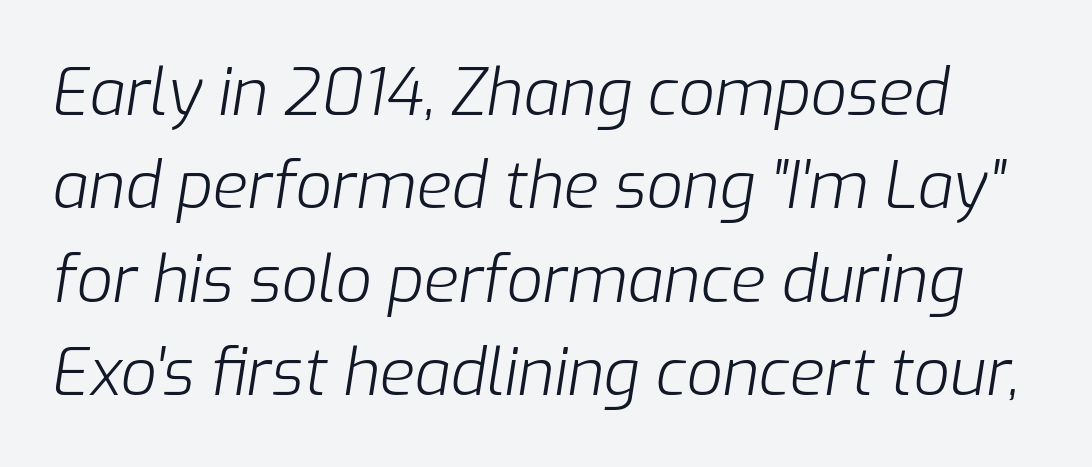
{"italic": "yes", "lean": "right", "slant_degrees": 9, "bold": "no", "weight": "light", "width": "normal", "stroke_contrast": "low", "x_height": "medium", "monospaced": "no", "underline": "no", "line_spacing": "normal", "line_spacing_ratio": 1.46, "letter_spacing": "normal", "letter_spacing_em": 0.0, "glyph_px": 64}
